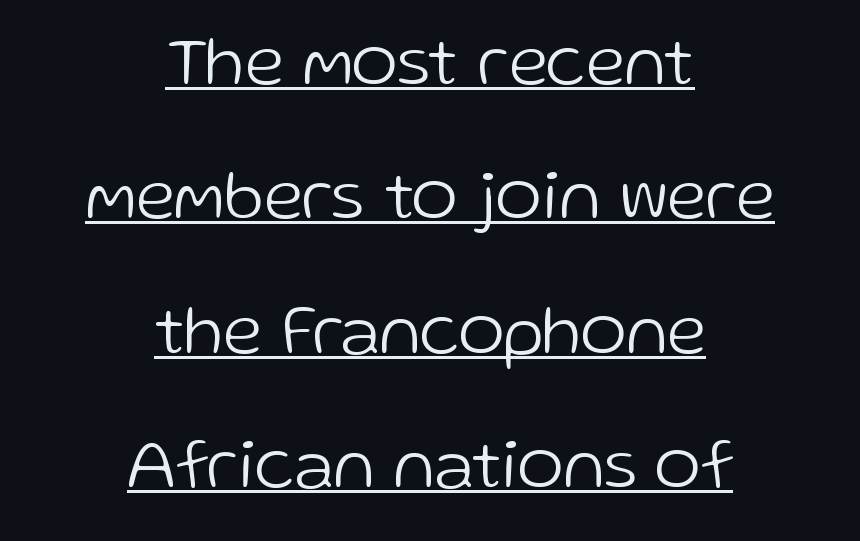
Q: Is the text bold? A: No.
Q: Is the text italic (slanted)? A: No, it is upright.
Q: Is the typeface a serif or a sans-serif typeface? A: Sans-serif.
Q: Is the text underlined? A: Yes.
Q: How is the paragraph aligned? A: Centered.
Q: Is the spacing between letters normal or unusually wide? A: Normal.
Q: Is the spacing between lines tight, normal or loose? A: Loose.
Q: Width (condensed, normal, or wide)? A: Normal.
Q: Stroke contrast? A: Low.
Q: x-height? A: Medium.
Q: Monospaced? A: No.
